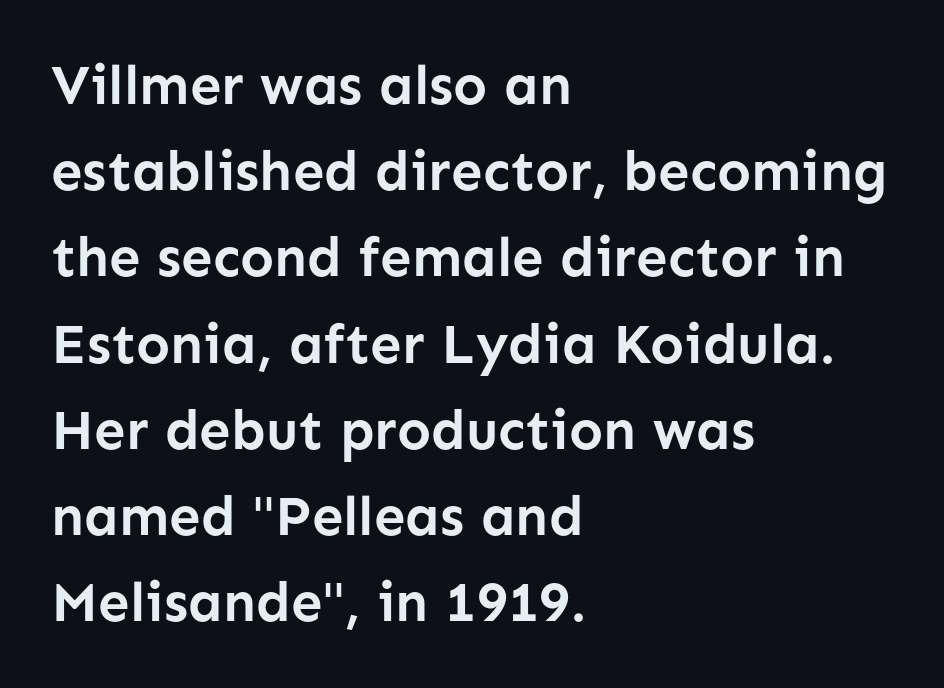
The tracking reads as untouched default to a designer's eye. Does the type have serifs? No, each stem ends abruptly. Type without underlining. Is this a fixed-width face? No — the glyphs have proportional, varying widths. Horizontally, the lines are justified to the leading edge only. The vertical gap from one line to the next is medium.
